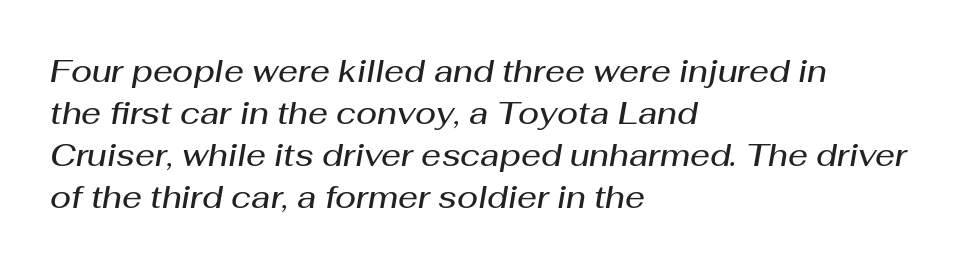
{"italic": "yes", "lean": "right", "slant_degrees": 10, "bold": "semi", "weight": "semibold", "width": "normal", "stroke_contrast": "medium", "x_height": "medium", "monospaced": "no", "underline": "no", "align": "left", "line_spacing": "normal", "line_spacing_ratio": 1.36, "letter_spacing": "normal", "letter_spacing_em": 0.0, "glyph_px": 31}
